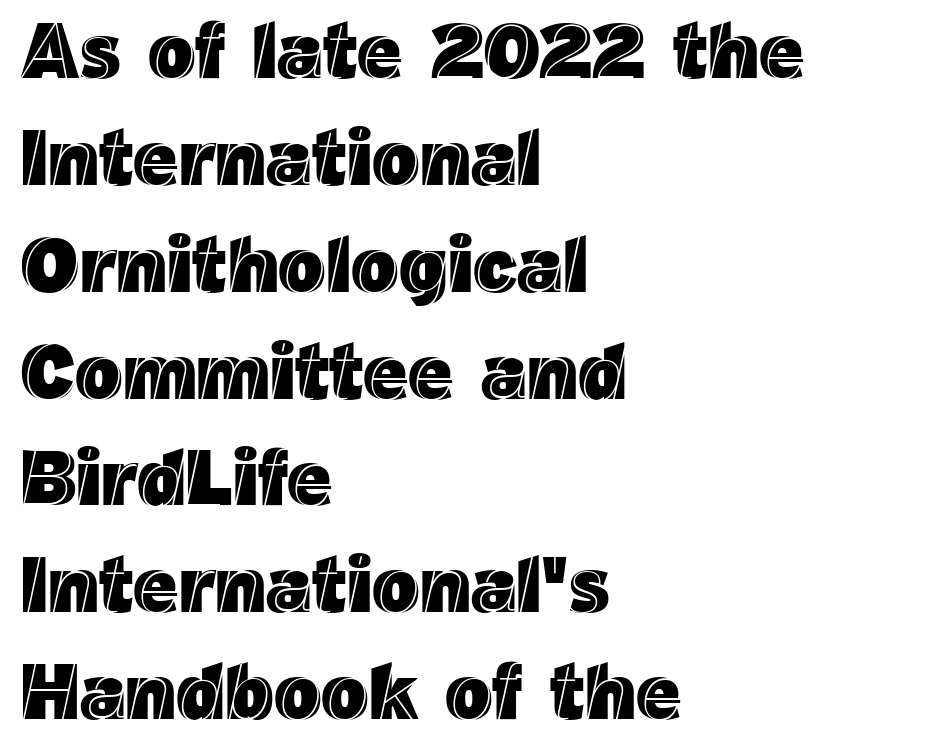
{"italic": "no", "width": "normal", "x_height": "medium", "monospaced": "no", "underline": "no", "align": "left", "line_spacing": "normal", "line_spacing_ratio": 1.37, "letter_spacing": "normal", "letter_spacing_em": 0.0, "glyph_px": 78}
